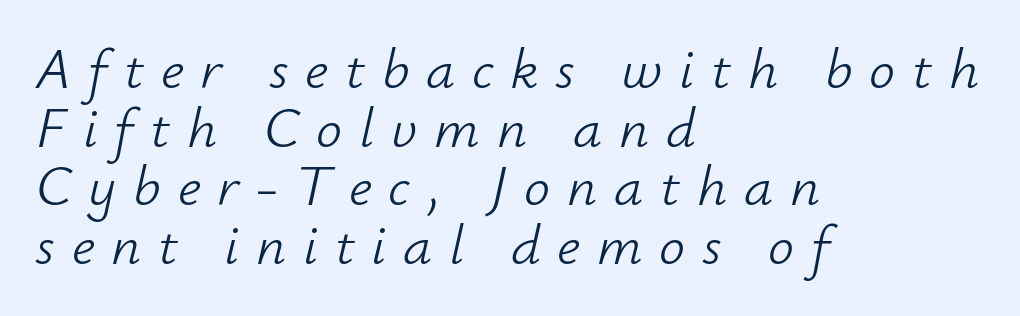
Weight: regular or lighter. The letters advance in unequal steps, a hallmark of proportional type. Rule under the text: the space is simply empty. Teacher's note: observe the even left margin — that is flush-left alignment. Looking at the ascenders, they clearly lean. This sample uses expanded letter spacing, leaving extra air between glyphs.
